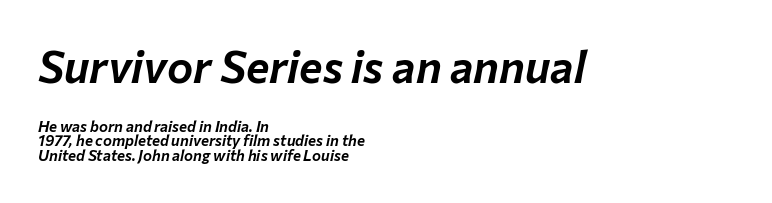
The rendering shrinks the type as you move from the upper chunk to the lower. Notice how the stems are inclined rather than vertical — that's the hallmark of italics. Note the varied advance widths — an 'i' is clearly narrower than an 'm'. This rendering uses left alignment, leaving the right contour irregular.
